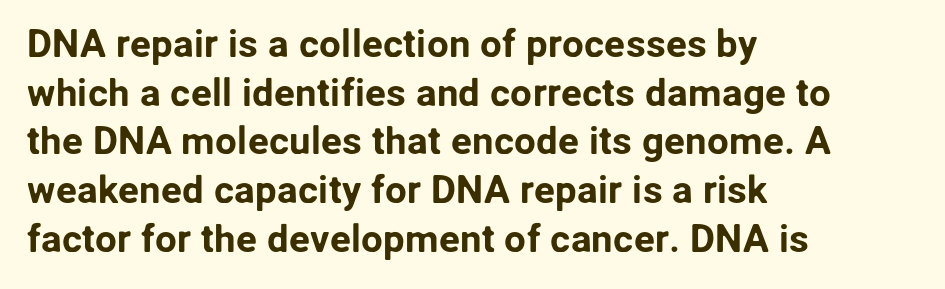
{"serif": "no", "italic": "no", "width": "normal", "stroke_contrast": "low", "x_height": "medium", "monospaced": "no", "underline": "no", "align": "left", "line_spacing": "normal", "line_spacing_ratio": 1.25, "letter_spacing": "normal", "letter_spacing_em": 0.0, "glyph_px": 39}
